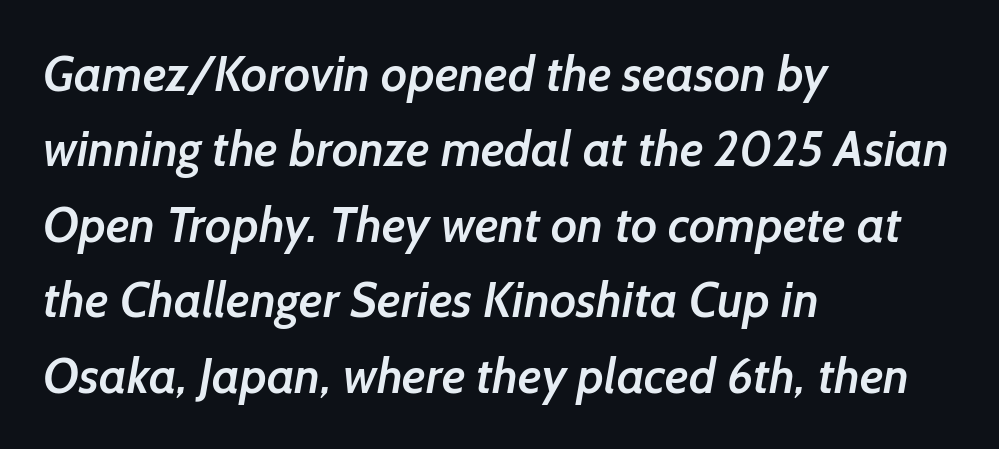
The image shows 49 px semibold sans-serif type; set left-aligned, normal line spacing (1.54x), normal letter spacing, not underlined; low stroke contrast and a medium x-height.
